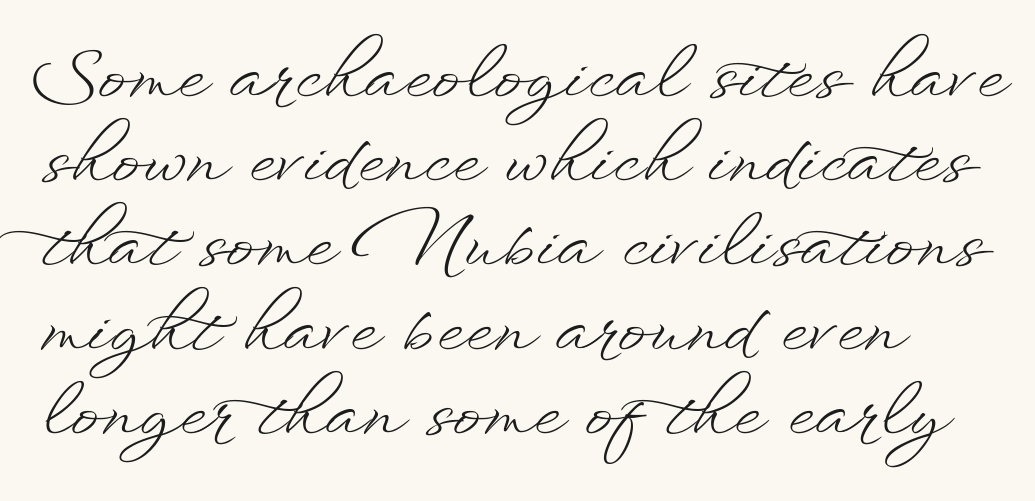
The image shows 69 px light, wide type; set left-aligned, line spacing 1.22x, normal letter spacing, not underlined; low stroke contrast and a small x-height.
